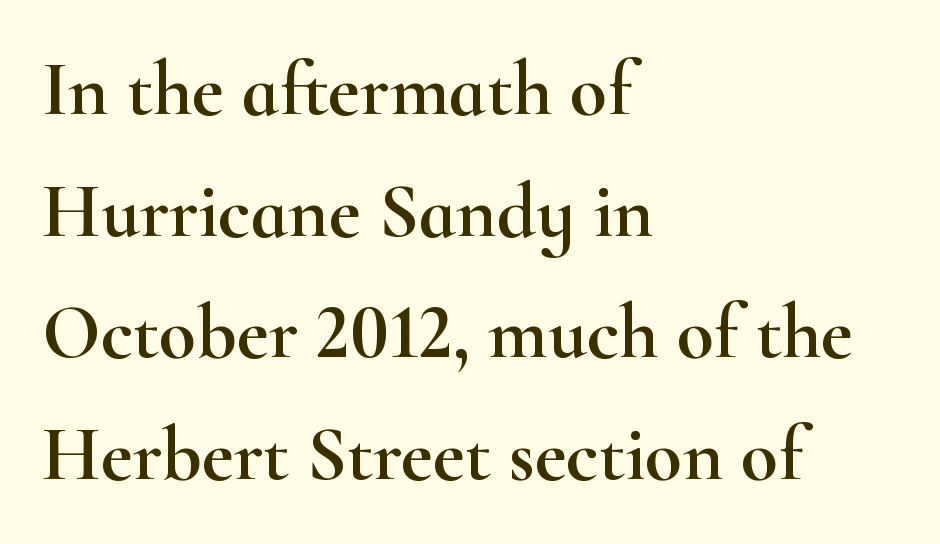
The image shows 77 px wide serif type, upright; set left-aligned, normal line spacing (1.58x), normal letter spacing, not underlined; high stroke contrast and a small x-height.
